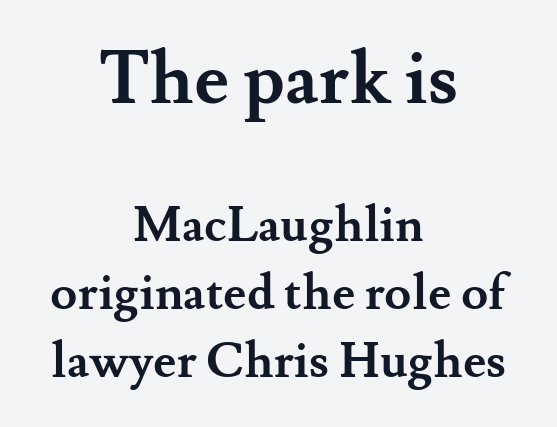
Q: Is the text bold? A: Yes.
Q: Is the text italic (slanted)? A: No, it is upright.
Q: Is the typeface a serif or a sans-serif typeface? A: Serif.
Q: Is the text underlined? A: No.
Q: How is the paragraph aligned? A: Centered.
Q: Is the spacing between letters normal or unusually wide? A: Normal.
Q: Is the spacing between lines tight, normal or loose? A: Normal.
Q: Which block of text is set in a larger size, the first (top) or the second (bottom)? A: The first (top) one.
Q: Width (condensed, normal, or wide)? A: Normal.
Q: Stroke contrast? A: Medium.
Q: x-height? A: Small.
Q: Monospaced? A: No.
